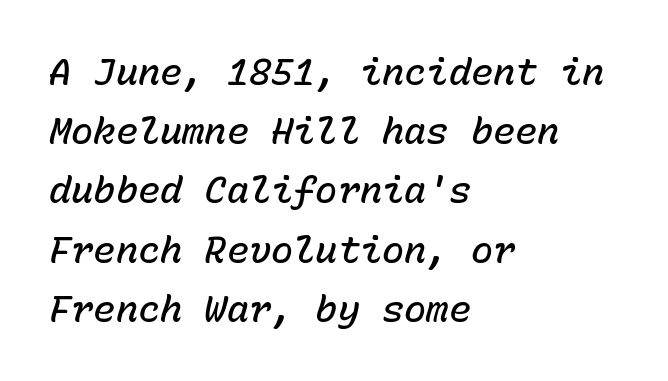
Q: Is the text bold? A: Semi-bold.
Q: Is the text italic (slanted)? A: Yes, it leans right by about 15 degrees.
Q: Is the text underlined? A: No.
Q: How is the paragraph aligned? A: Left-aligned.
Q: Is the spacing between letters normal or unusually wide? A: Normal.
Q: Is the spacing between lines tight, normal or loose? A: Normal.
Q: Width (condensed, normal, or wide)? A: Normal.
Q: Stroke contrast? A: Low.
Q: x-height? A: Medium.
Q: Monospaced? A: Yes.
